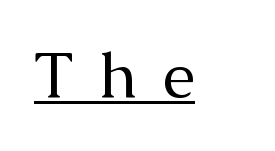
A typesetter would label this face a serif. The typesetting does not lean heavy: it is not bold. Loose tracking; the words dissolve into strings of separated letters. A typesetter would call this proportional, since set widths differ per character. Like a heading marked for emphasis, these lines bear an underscore.
